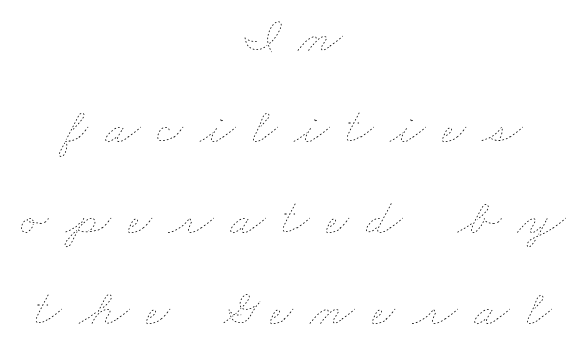
{"bold": "no", "weight": "thin", "width": "wide", "stroke_contrast": "low", "x_height": "small", "monospaced": "no", "underline": "no", "align": "center", "line_spacing_ratio": 1.75, "letter_spacing": "wide", "letter_spacing_em": 0.32, "glyph_px": 52}
